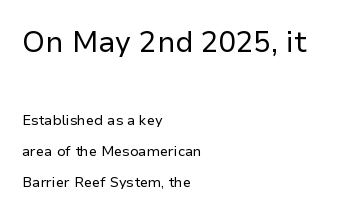
The image shows 29 px regular-weight sans-serif type, upright; set left-aligned, loose line spacing (2.22x), normal letter spacing, not underlined; the first (top) block is 2.07x larger; low stroke contrast and a medium x-height.
